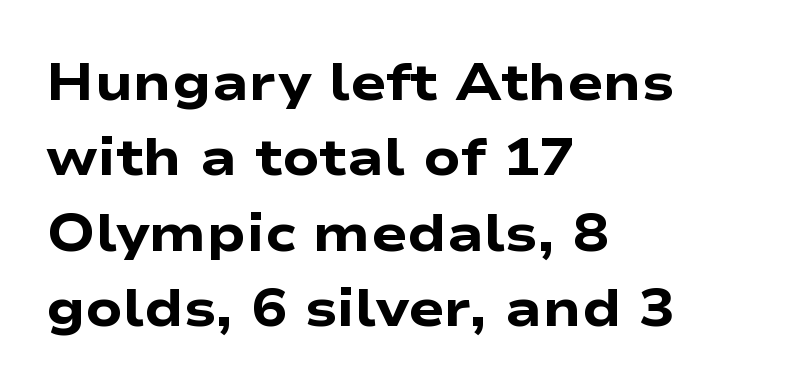
Q: Is the text bold? A: Yes.
Q: Is the text italic (slanted)? A: No, it is upright.
Q: Is the typeface a serif or a sans-serif typeface? A: Sans-serif.
Q: Is the text underlined? A: No.
Q: How is the paragraph aligned? A: Left-aligned.
Q: Is the spacing between letters normal or unusually wide? A: Normal.
Q: Is the spacing between lines tight, normal or loose? A: Normal.
Q: Width (condensed, normal, or wide)? A: Wide.
Q: Stroke contrast? A: Low.
Q: x-height? A: Medium.
Q: Monospaced? A: No.
